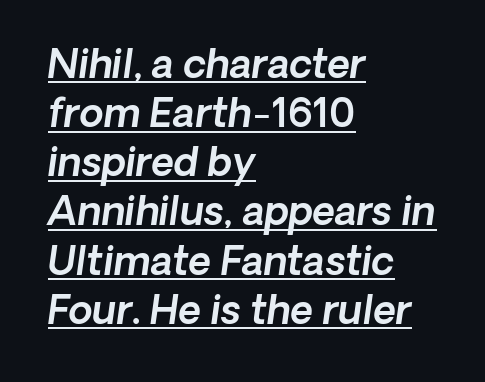
Q: Is the typeface a serif or a sans-serif typeface? A: Sans-serif.
Q: Is the text underlined? A: Yes.
Q: How is the paragraph aligned? A: Left-aligned.
Q: Is the spacing between letters normal or unusually wide? A: Normal.
Q: Is the spacing between lines tight, normal or loose? A: Normal.
Q: Width (condensed, normal, or wide)? A: Normal.
Q: x-height? A: Medium.
Q: Monospaced? A: No.
